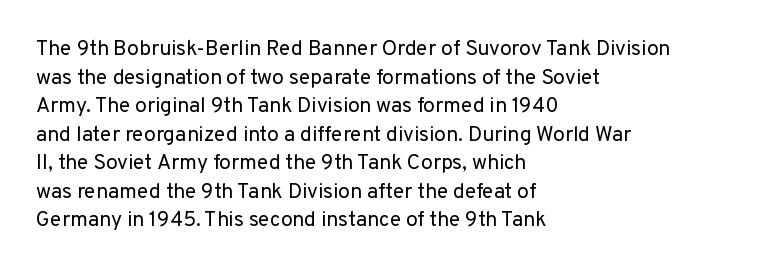
The image shows 21 px text type, upright; set left-aligned, normal line spacing (1.36x), normal letter spacing, not underlined.
